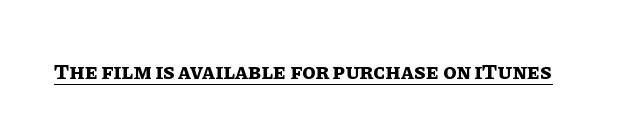
{"italic": "no", "bold": "yes", "underline": "yes", "letter_spacing": "normal", "letter_spacing_em": 0.0, "glyph_px": 22}
